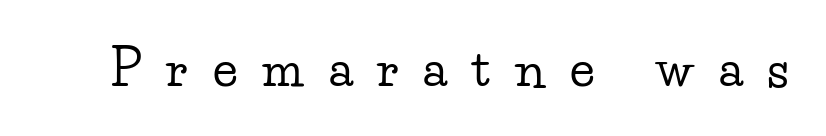
Rendered with straight, roman letterforms. These lines are rendered in a variable-pitch font. Between one letter and the next there's a generous, obvious gap. Old-style or modern, the face here clearly has serifs. Unmarked baselines from the first word to the last.
